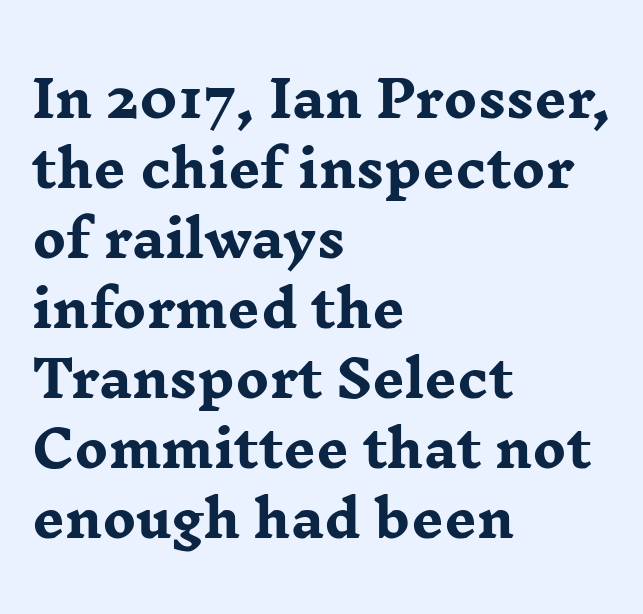
Lines of text with bare space underneath. The paragraph has a hard left edge and a soft right edge. Summary of vertical rhythm: regular, with standard interline spacing. Words appear dense and cohesive because spacing is normal.
